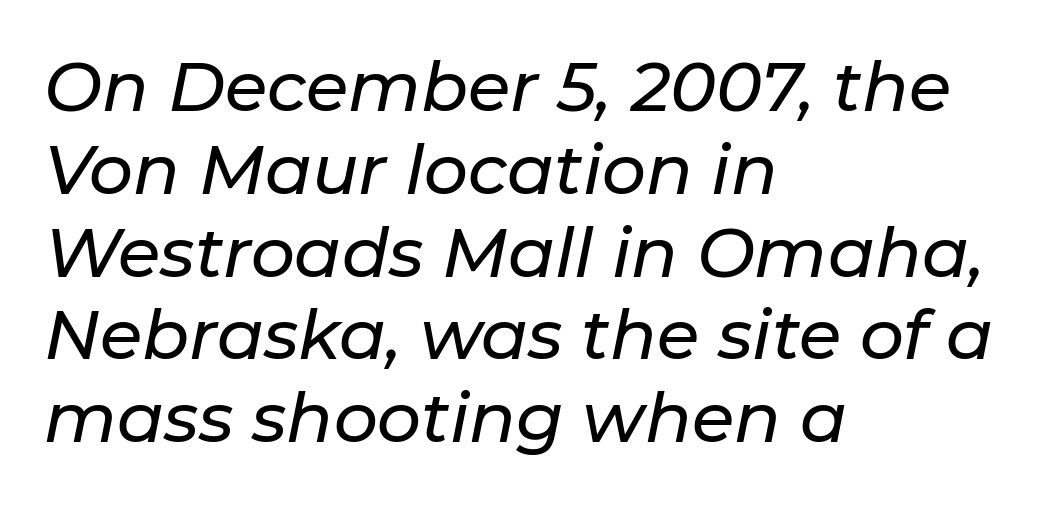
{"italic": "yes", "lean": "right", "slant_degrees": 11, "width": "normal", "stroke_contrast": "low", "x_height": "medium", "monospaced": "no", "underline": "no", "align": "left", "line_spacing_ratio": 1.2, "letter_spacing": "normal", "letter_spacing_em": 0.0, "glyph_px": 69}
